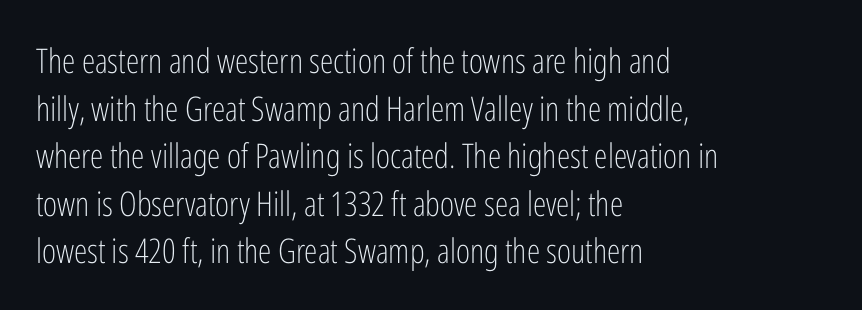
The image shows 34 px light, condensed sans-serif type, upright; set left-aligned, normal line spacing (1.4x), normal letter spacing, not underlined; low stroke contrast and a medium x-height.
